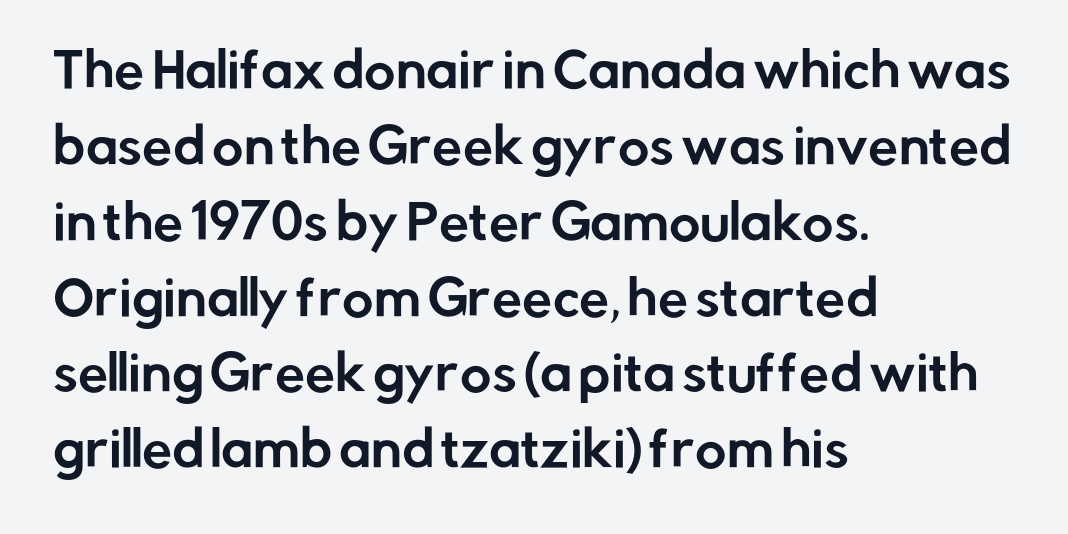
{"serif": "no", "italic": "no", "width": "normal", "stroke_contrast": "low", "x_height": "medium", "monospaced": "no", "underline": "no", "align": "left", "line_spacing": "normal", "line_spacing_ratio": 1.58, "letter_spacing": "normal", "letter_spacing_em": 0.0, "glyph_px": 48}
